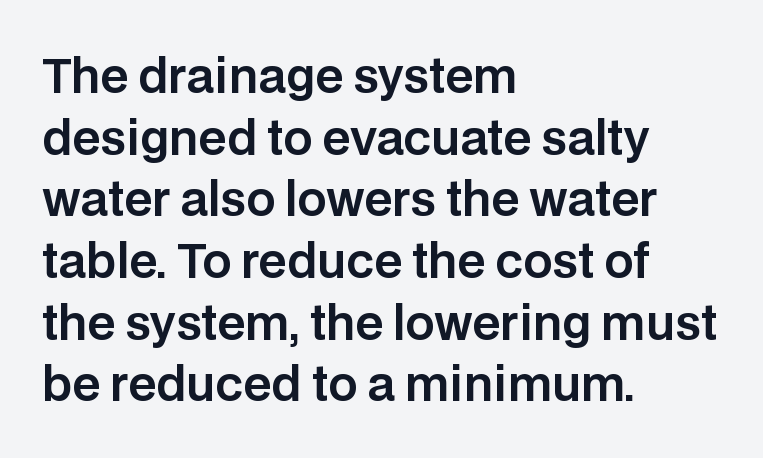
Nope, no serifs anywhere on these letters. The line texture is even and compact thanks to regular tracking. The passage shown is not underscored anywhere. Evenly set lines give the paragraph a standard silhouette. A roman cut, with each character standing at attention. A student would call this left alignment; a typographer would say flush left, rag right.
